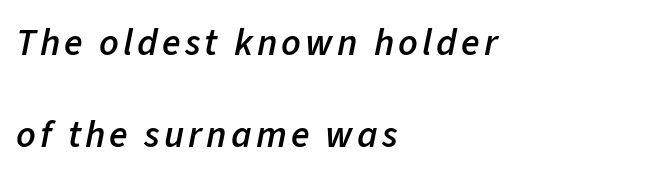
Quick note: italic. The rag falls on the right side of this text block. Quick note: interline space is abundant. Clear beneath every line of the passage. The passage shown is typed in a proportional face where columns would drift.
